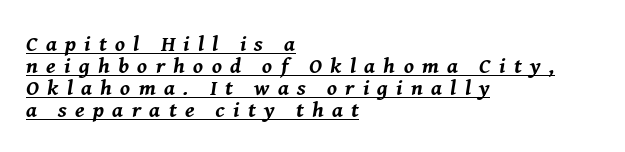
Between one letter and the next there's a generous, obvious gap. The rendering applies a slant to the glyphs. Cramped leading. These words are printed bold, with thick strokes throughout. Notice how a bar underscores the lettering throughout.
